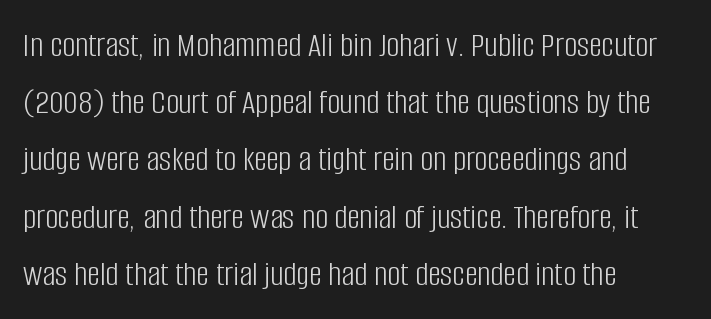
{"serif": "no", "italic": "no", "bold": "no", "weight": "light", "width": "condensed", "stroke_contrast": "low", "x_height": "large", "monospaced": "no", "underline": "no", "align": "left", "line_spacing": "normal", "line_spacing_ratio": 1.59, "letter_spacing": "normal", "letter_spacing_em": 0.0, "glyph_px": 36}
